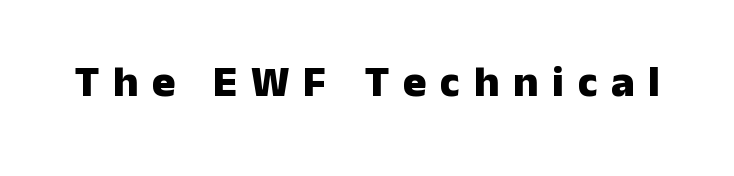
{"serif": "no", "italic": "no", "bold": "yes", "weight": "heavy", "width": "normal", "stroke_contrast": "low", "x_height": "medium", "monospaced": "no", "underline": "no", "letter_spacing": "wide", "letter_spacing_em": 0.31, "glyph_px": 44}
